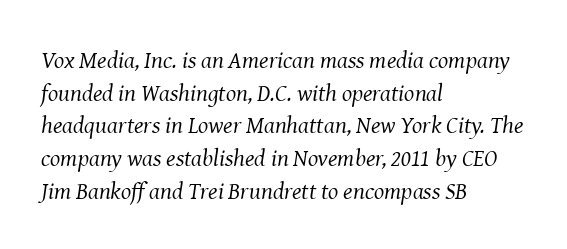
The image shows 24 px text type, italic (leaning right); set left-aligned, normal line spacing (1.36x), normal letter spacing, not underlined.
